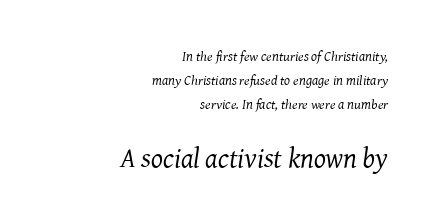
No letter is thick-stroked: the sample isn't bold. The face used here is rendered with its standard letterfit. The composition opens small and finishes big. This sample has the flowing, uneven cadence of proportional lettering.
